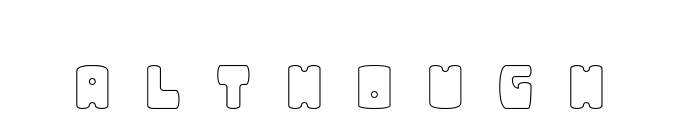
Q: Is the text italic (slanted)? A: No, it is upright.
Q: Is the text underlined? A: No.
Q: Is the spacing between letters normal or unusually wide? A: Unusually wide.
Q: Width (condensed, normal, or wide)? A: Normal.
Q: x-height? A: Large.
Q: Monospaced? A: No.
